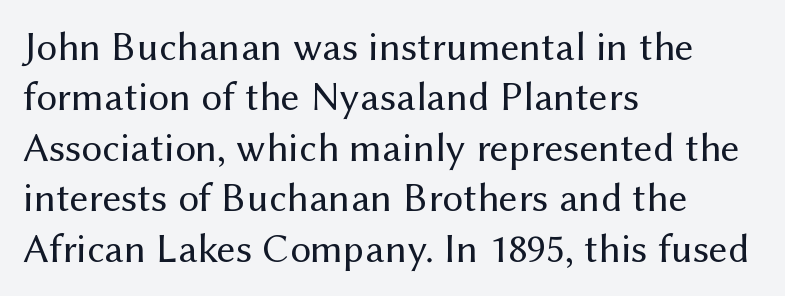
{"serif": "no", "italic": "no", "bold": "no", "weight": "regular", "width": "normal", "stroke_contrast": "medium", "x_height": "medium", "monospaced": "no", "underline": "no", "align": "left", "line_spacing_ratio": 1.23, "letter_spacing": "normal", "letter_spacing_em": 0.0, "glyph_px": 41}
